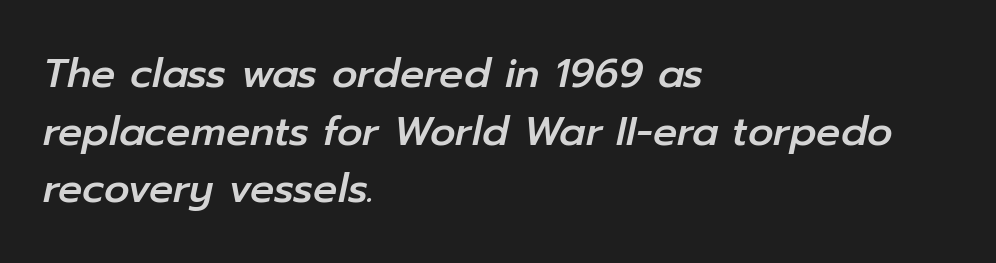
The image shows 40 px text type, italic (leaning right); set left-aligned, normal line spacing (1.44x), normal letter spacing, not underlined; low stroke contrast and a medium x-height.
